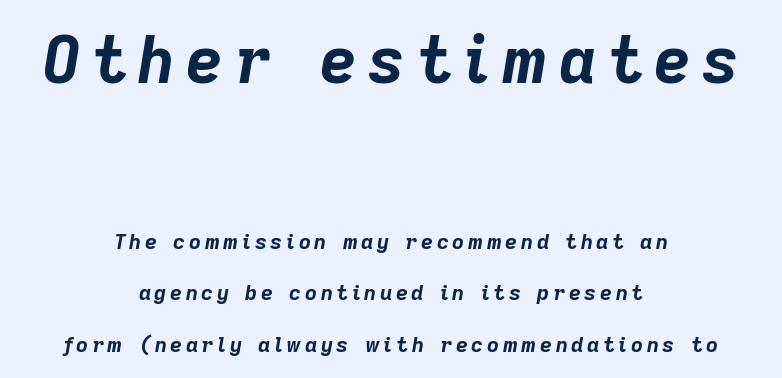
Q: Is the text bold? A: Yes.
Q: Is the text italic (slanted)? A: Yes, it leans right by about 9 degrees.
Q: Is the text underlined? A: No.
Q: How is the paragraph aligned? A: Centered.
Q: Is the spacing between lines tight, normal or loose? A: Loose.
Q: Which block of text is set in a larger size, the first (top) or the second (bottom)? A: The first (top) one.
Q: Width (condensed, normal, or wide)? A: Normal.
Q: Stroke contrast? A: Low.
Q: x-height? A: Medium.
Q: Monospaced? A: No.
